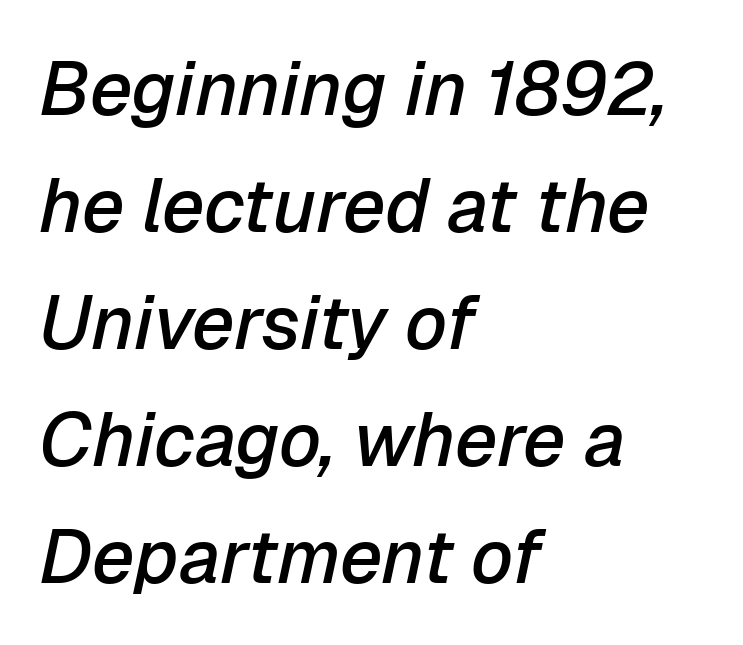
The image shows 75 px semibold type, italic (leaning right); set left-aligned, normal line spacing (1.56x), normal letter spacing, not underlined; low stroke contrast and a medium x-height.
